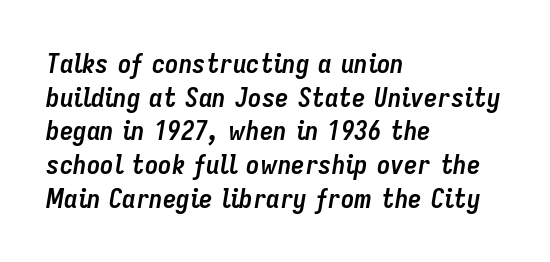
Q: Is the text bold? A: Yes.
Q: Is the text italic (slanted)? A: Yes, it leans right by about 9 degrees.
Q: Is the text underlined? A: No.
Q: How is the paragraph aligned? A: Left-aligned.
Q: Is the spacing between letters normal or unusually wide? A: Normal.
Q: Is the spacing between lines tight, normal or loose? A: Normal.
